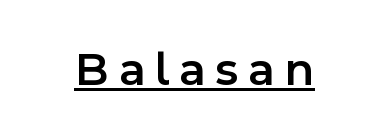
{"serif": "no", "italic": "no", "bold": "semi", "weight": "semibold", "width": "normal", "x_height": "medium", "monospaced": "no", "underline": "yes", "letter_spacing": "wide", "letter_spacing_em": 0.21, "glyph_px": 48}
